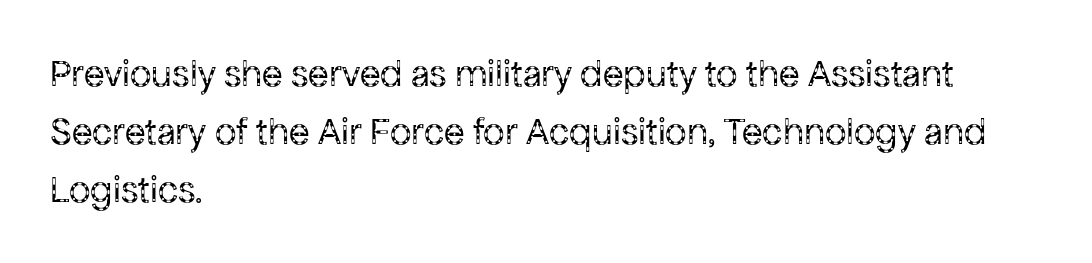
{"serif": "no", "italic": "no", "bold": "no", "weight": "regular", "width": "normal", "stroke_contrast": "low", "x_height": "medium", "monospaced": "no", "underline": "no", "align": "left", "line_spacing": "normal", "line_spacing_ratio": 1.52, "letter_spacing": "normal", "letter_spacing_em": 0.0, "glyph_px": 38}
